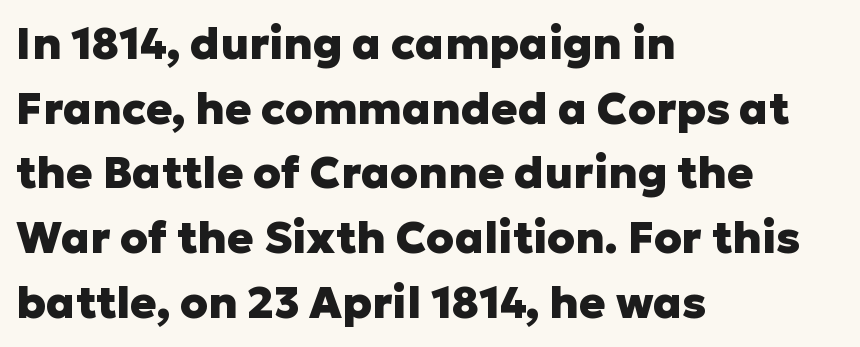
Q: Is the text bold? A: Yes.
Q: Is the text italic (slanted)? A: No, it is upright.
Q: Is the typeface a serif or a sans-serif typeface? A: Sans-serif.
Q: Is the text underlined? A: No.
Q: How is the paragraph aligned? A: Left-aligned.
Q: Is the spacing between letters normal or unusually wide? A: Normal.
Q: Is the spacing between lines tight, normal or loose? A: Normal.
Q: Width (condensed, normal, or wide)? A: Normal.
Q: Stroke contrast? A: Low.
Q: x-height? A: Medium.
Q: Monospaced? A: No.
